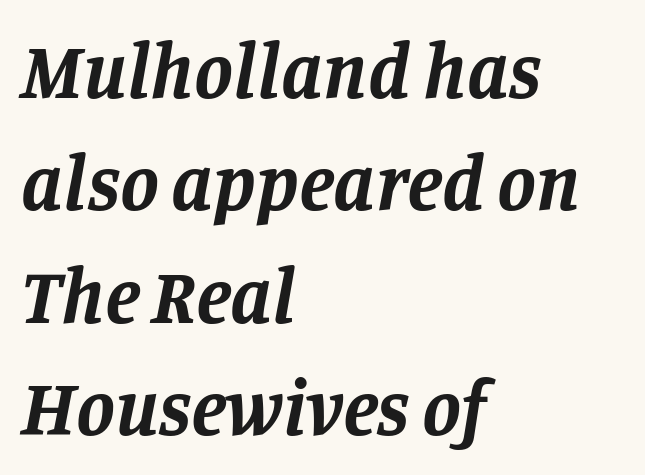
Q: Is the text bold? A: Yes.
Q: Is the text italic (slanted)? A: Yes, it leans right by about 11 degrees.
Q: Is the typeface a serif or a sans-serif typeface? A: Serif.
Q: Is the text underlined? A: No.
Q: How is the paragraph aligned? A: Left-aligned.
Q: Is the spacing between letters normal or unusually wide? A: Normal.
Q: Is the spacing between lines tight, normal or loose? A: Normal.
Q: Width (condensed, normal, or wide)? A: Normal.
Q: Stroke contrast? A: Low.
Q: x-height? A: Large.
Q: Monospaced? A: No.
